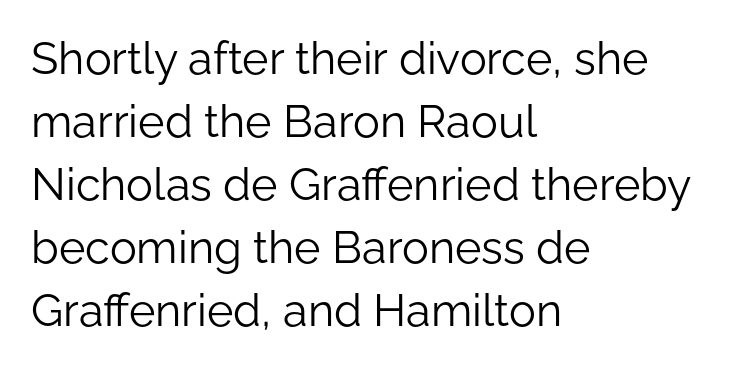
{"serif": "no", "italic": "no", "bold": "no", "weight": "light", "width": "normal", "stroke_contrast": "low", "x_height": "medium", "monospaced": "no", "underline": "no", "align": "left", "line_spacing": "normal", "line_spacing_ratio": 1.4, "letter_spacing": "normal", "letter_spacing_em": 0.0, "glyph_px": 45}
